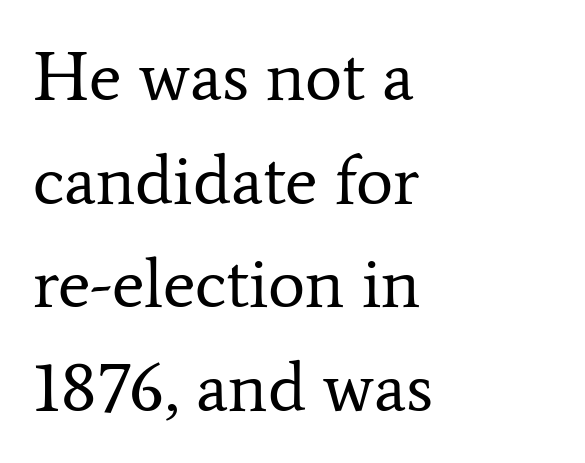
The image shows 70 px regular-weight serif type, upright; set left-aligned, normal line spacing (1.48x), normal letter spacing, not underlined; low stroke contrast and a medium x-height.
